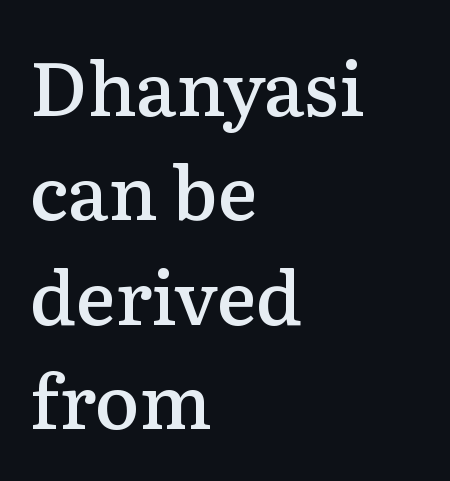
{"serif": "yes", "italic": "no", "bold": "semi", "weight": "semibold", "width": "normal", "stroke_contrast": "medium", "x_height": "medium", "monospaced": "no", "underline": "no", "align": "left", "line_spacing": "normal", "line_spacing_ratio": 1.41, "letter_spacing": "normal", "letter_spacing_em": 0.0, "glyph_px": 74}
